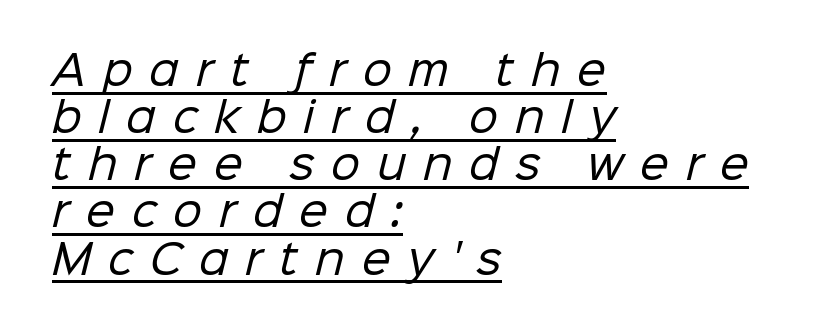
Q: Is the text bold? A: No.
Q: Is the typeface a serif or a sans-serif typeface? A: Sans-serif.
Q: Is the text underlined? A: Yes.
Q: How is the paragraph aligned? A: Left-aligned.
Q: Is the spacing between letters normal or unusually wide? A: Unusually wide.
Q: Is the spacing between lines tight, normal or loose? A: Tight.
Q: Width (condensed, normal, or wide)? A: Normal.
Q: Stroke contrast? A: Low.
Q: x-height? A: Medium.
Q: Monospaced? A: No.
